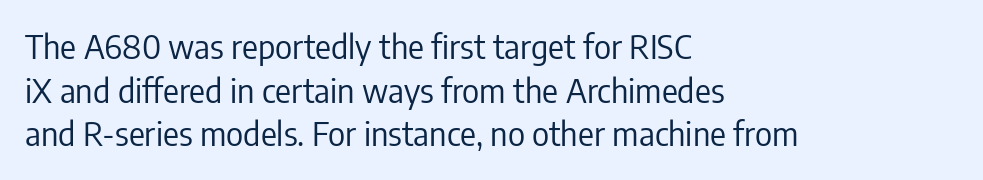
In terms of letterspacing, this is plain default setting. Successive baselines arrive at the customary interval. You could not count columns in this text — the font is proportionally spaced. This is the regular roman posture of the typeface. Unlike a traditional serif, this face leaves its strokes unadorned. Counters stay open thanks to moderate or lighter strokes.
